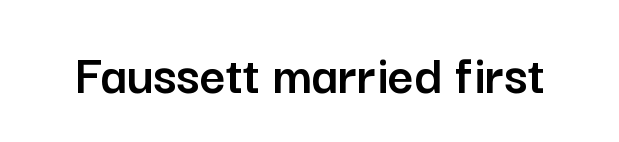
The image shows 57 px sans-serif type, upright; set normal letter spacing, not underlined; low stroke contrast and a medium x-height.
